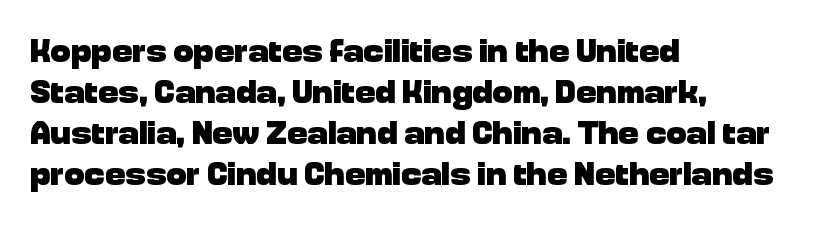
The image shows 34 px heavy sans-serif type, upright; set left-aligned, line spacing 1.21x, normal letter spacing, not underlined; low stroke contrast and a medium x-height.
